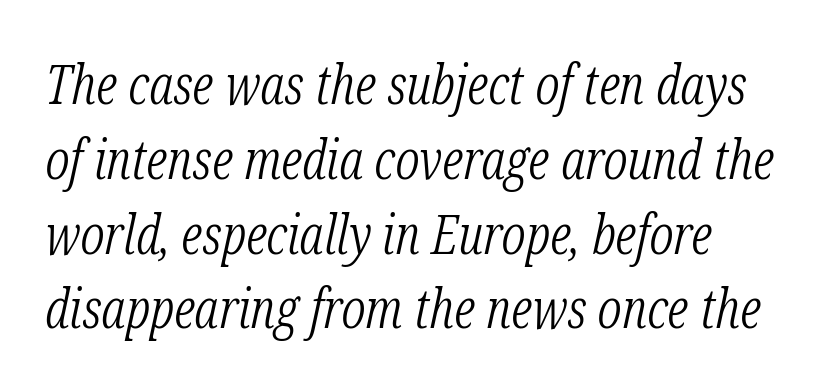
Looks like regular typesetting: each glyph gets only the width it needs. Tracking here is standard; glyphs follow each other at the usual distance. You can tell from the footed stems that serif type was used. Students, observe: this is what conventionally led text looks like.
